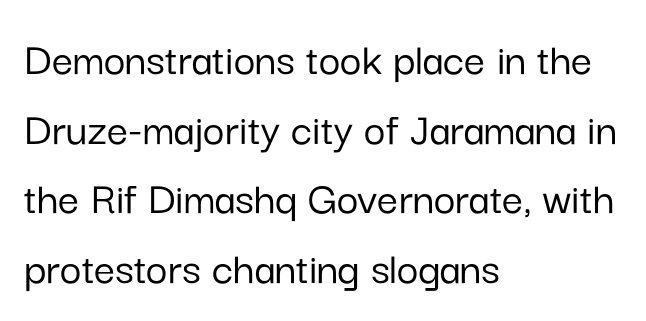
This sample has the flowing, uneven cadence of proportional lettering. In terms of letterspacing, this is plain default setting. Is this a sans? Yes — the strokes have no serifs. Alignment: flush left.
